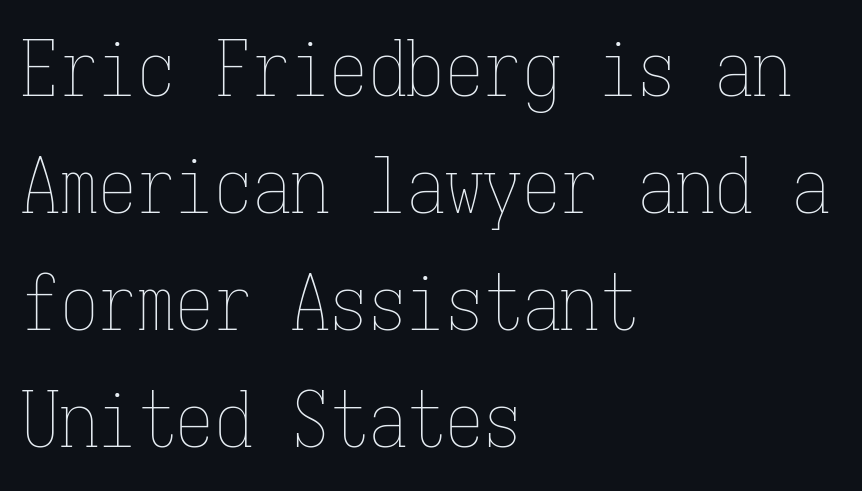
Q: Is the text bold? A: No.
Q: Is the text italic (slanted)? A: No, it is upright.
Q: Is the text underlined? A: No.
Q: How is the paragraph aligned? A: Left-aligned.
Q: Is the spacing between letters normal or unusually wide? A: Normal.
Q: Is the spacing between lines tight, normal or loose? A: Normal.
Q: Width (condensed, normal, or wide)? A: Condensed.
Q: Stroke contrast? A: Low.
Q: x-height? A: Medium.
Q: Monospaced? A: Yes.
